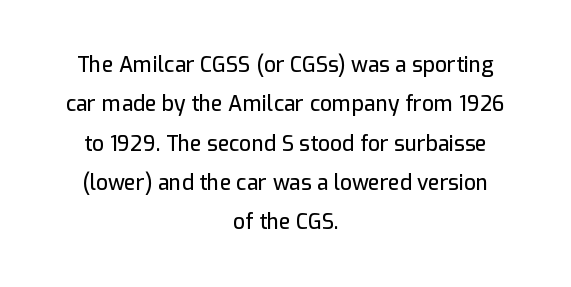
The image shows 21 px text type, upright; set centered, line spacing 1.87x, normal letter spacing, not underlined.
